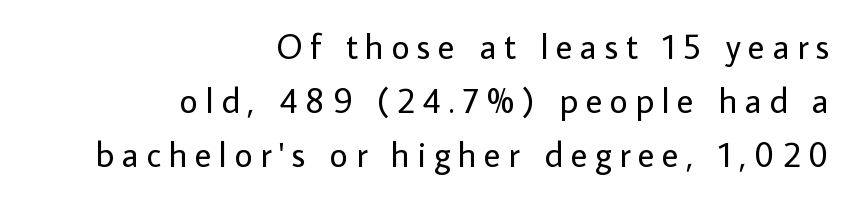
Leftover space on each line is placed entirely before the opening word. What's the leading like? Ordinary, nothing unusual. Ascenders rise straight up at ninety degrees. The font sits on the lighter half of the weight spectrum, regular included. Look at the bottom of the vertical strokes: they stop flat, with no serifs. Proportional: the letters do not fall into vertical columns.
